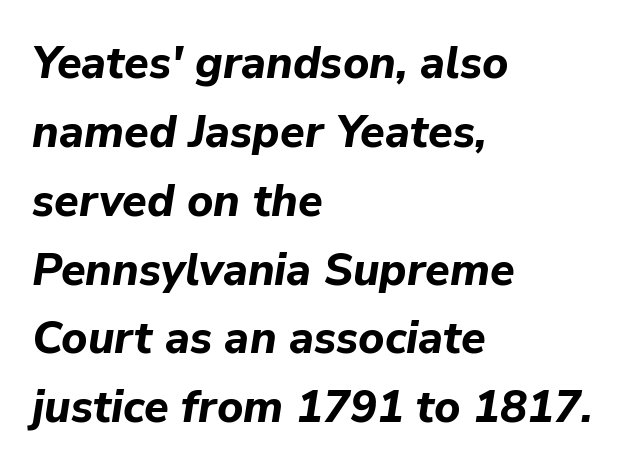
Q: Is the text bold? A: Yes.
Q: Is the text italic (slanted)? A: Yes, it leans right by about 9 degrees.
Q: Is the text underlined? A: No.
Q: How is the paragraph aligned? A: Left-aligned.
Q: Is the spacing between letters normal or unusually wide? A: Normal.
Q: Is the spacing between lines tight, normal or loose? A: Normal.
Q: Width (condensed, normal, or wide)? A: Normal.
Q: Stroke contrast? A: Low.
Q: x-height? A: Medium.
Q: Monospaced? A: No.
